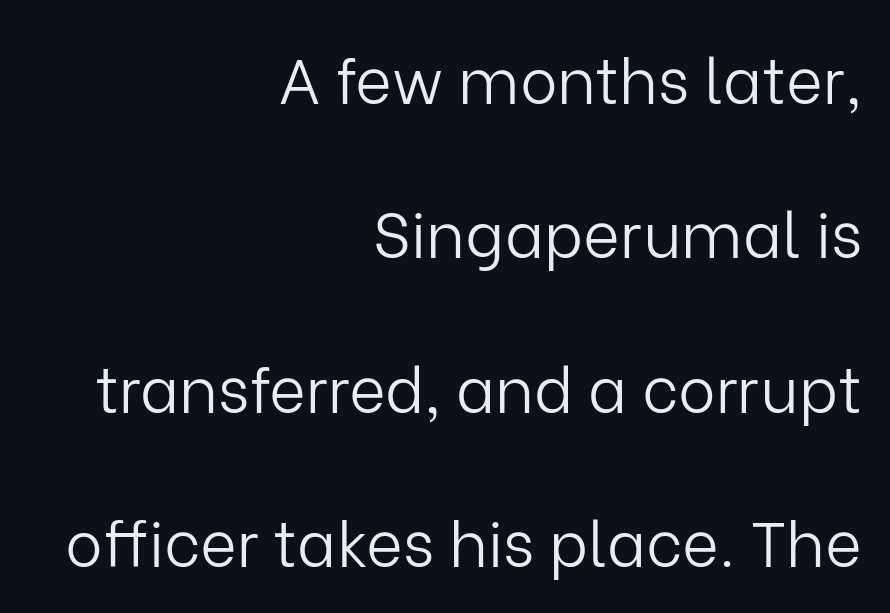
The type is set solid horizontally, with unmodified tracking. Right-aligned paragraph, ragged on the left. The face used here is proportionally spaced, like ordinary book or web type. Caption: face not bold, strokes unweighted.
